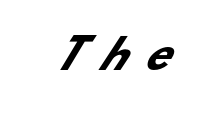
Words appear elongated and porous because spacing is wide. The lines in this sample share a center point and differ in where they start and stop. The text was rendered using a sans face with plain stroke endings. Spacing verdict: proportional, widths tailored to each character. The string is rendered with underlining switched off. The typesetting leans heavy: a genuine bold.
